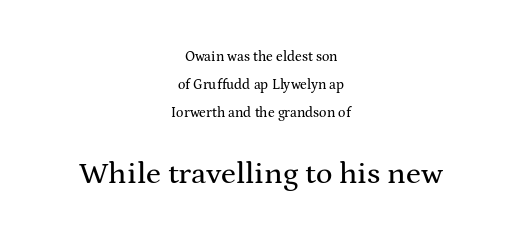
{"serif": "yes", "italic": "no", "width": "wide", "stroke_contrast": "medium", "x_height": "medium", "monospaced": "no", "underline": "no", "align": "center", "line_spacing": "loose", "line_spacing_ratio": 1.99, "letter_spacing": "normal", "letter_spacing_em": 0.0, "larger_block": "second", "size_ratio": 2.21, "glyph_px": 31}
